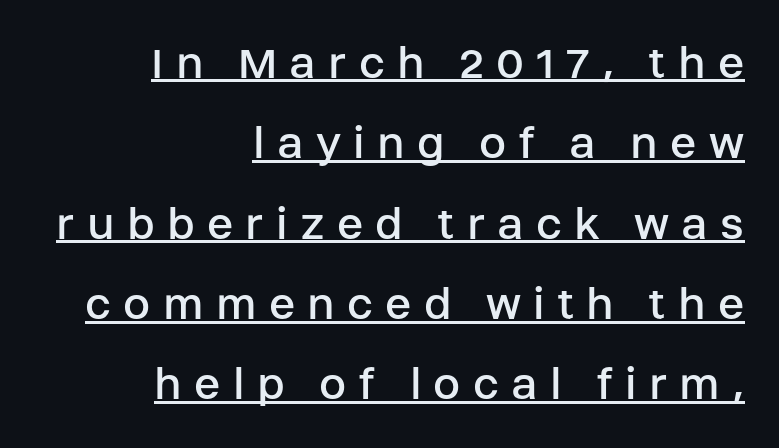
{"serif": "no", "italic": "no", "bold": "no", "weight": "regular", "width": "normal", "stroke_contrast": "low", "x_height": "large", "monospaced": "no", "underline": "yes", "align": "right", "line_spacing": "normal", "line_spacing_ratio": 1.64, "letter_spacing": "wide", "letter_spacing_em": 0.25, "glyph_px": 49}
